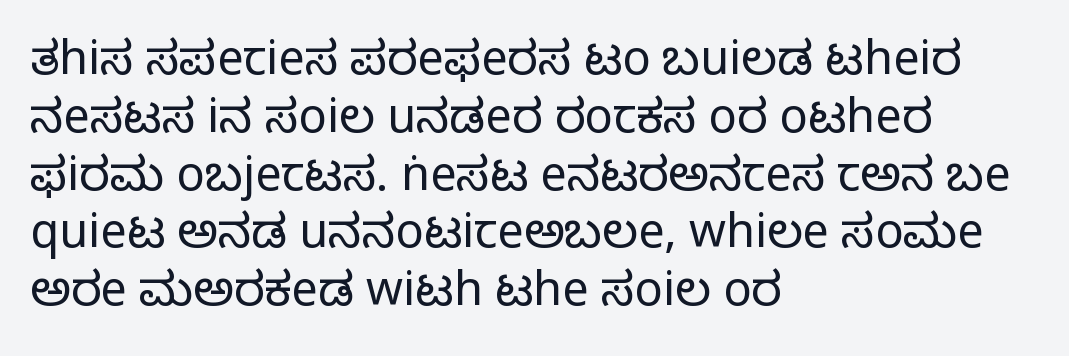
These lines are rendered in a variable-pitch font. Nothing sits at the stroke ends, so this counts as sans-serif. Letter spacing: default. Caption: multi-line text, flush left, ragged right. No heavy texture on the line: the type isn't bold. The specimen reads as upright at a glance.
